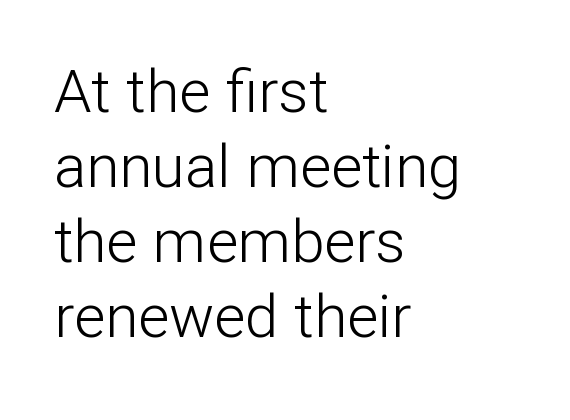
{"serif": "no", "italic": "no", "bold": "no", "weight": "light", "width": "normal", "stroke_contrast": "low", "x_height": "medium", "monospaced": "no", "underline": "no", "align": "left", "line_spacing": "normal", "line_spacing_ratio": 1.25, "letter_spacing": "normal", "letter_spacing_em": 0.0, "glyph_px": 60}
